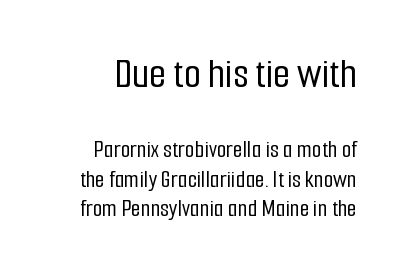
Q: Is the text italic (slanted)? A: No, it is upright.
Q: Is the typeface a serif or a sans-serif typeface? A: Sans-serif.
Q: Is the text underlined? A: No.
Q: How is the paragraph aligned? A: Right-aligned.
Q: Is the spacing between letters normal or unusually wide? A: Normal.
Q: Which block of text is set in a larger size, the first (top) or the second (bottom)? A: The first (top) one.
Q: Width (condensed, normal, or wide)? A: Condensed.
Q: Stroke contrast? A: Low.
Q: x-height? A: Medium.
Q: Monospaced? A: No.
